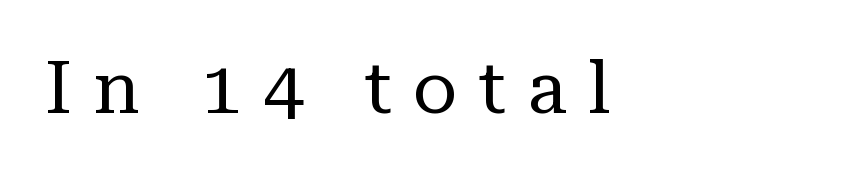
The zone under the glyphs is completely vacant. Does the type have serifs? Yes, each stem ends in a small foot. Weight: in the light-to-regular range. Do the characters align in a grid? No, the font is proportional.
